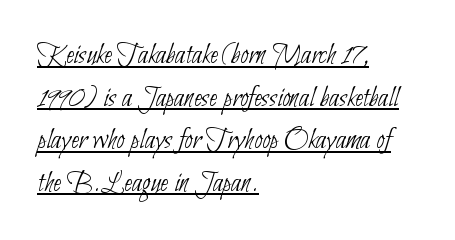
{"serif": "no", "bold": "no", "weight": "thin", "width": "condensed", "stroke_contrast": "low", "x_height": "small", "monospaced": "no", "underline": "yes", "align": "left", "line_spacing": "normal", "line_spacing_ratio": 1.42, "letter_spacing": "normal", "letter_spacing_em": 0.0, "glyph_px": 30}
